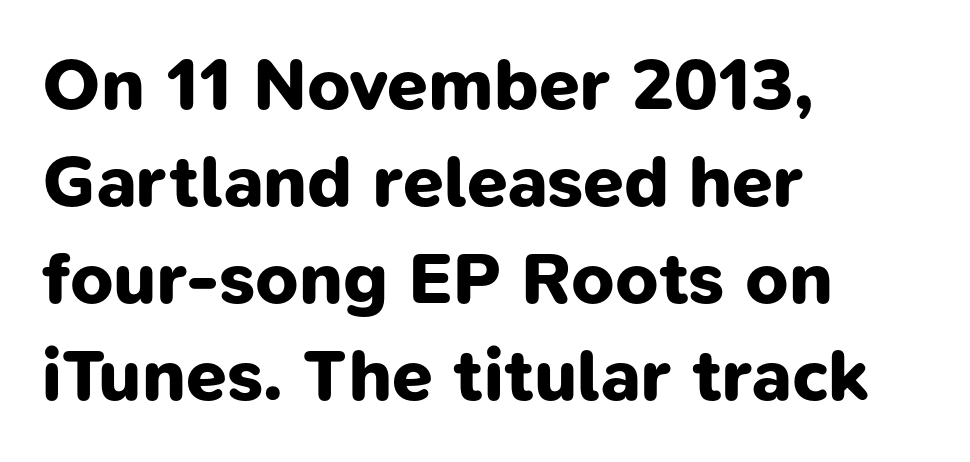
Plenty of ink on the page — the face is bold. Compared with typical paragraphs, the rows here are spaced about the same. The foot of each line stays bare and open. Does the copy run flush right? No — it runs flush left. What kind of face is this? One without serifs — a sans. The gaps between neighbouring characters are ordinary and unremarkable.
